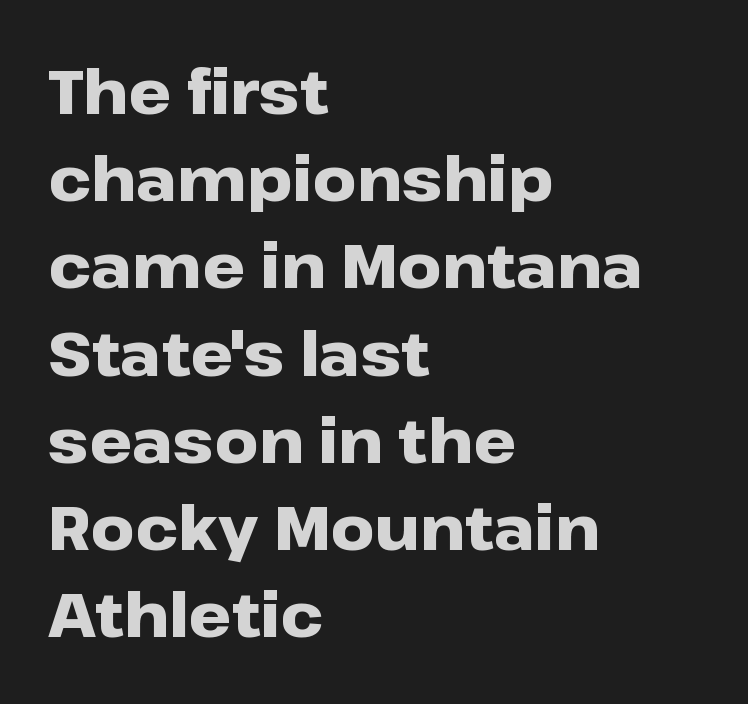
{"serif": "no", "italic": "no", "bold": "yes", "weight": "heavy", "width": "wide", "stroke_contrast": "low", "x_height": "medium", "monospaced": "no", "underline": "no", "align": "left", "line_spacing": "normal", "line_spacing_ratio": 1.43, "letter_spacing": "normal", "letter_spacing_em": 0.0, "glyph_px": 61}
